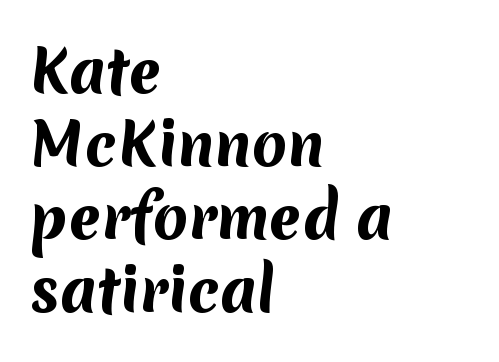
The image shows 57 px bold sans-serif type; set left-aligned, normal line spacing (1.28x), normal letter spacing, not underlined; medium stroke contrast and a medium x-height.
